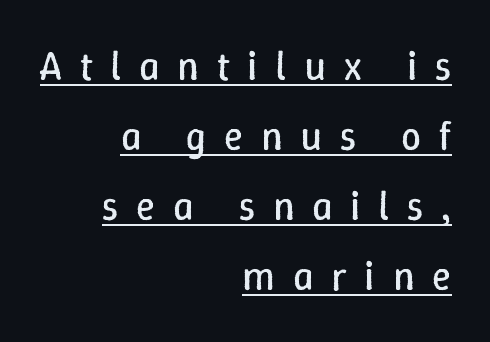
Q: Is the text bold? A: No.
Q: Is the text italic (slanted)? A: No, it is upright.
Q: Is the text underlined? A: Yes.
Q: How is the paragraph aligned? A: Right-aligned.
Q: Is the spacing between letters normal or unusually wide? A: Unusually wide.
Q: Width (condensed, normal, or wide)? A: Normal.
Q: Stroke contrast? A: Low.
Q: x-height? A: Medium.
Q: Monospaced? A: No.
